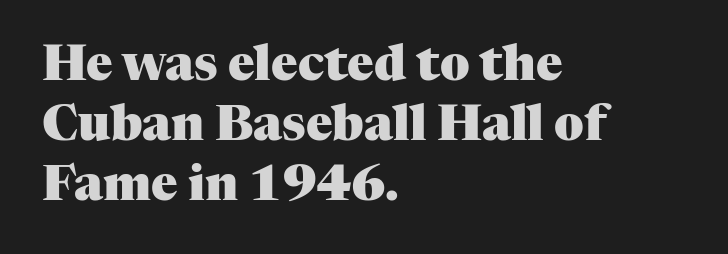
{"serif": "yes", "italic": "no", "bold": "yes", "weight": "heavy", "width": "normal", "stroke_contrast": "medium", "x_height": "medium", "monospaced": "no", "underline": "no", "align": "left", "line_spacing_ratio": 1.22, "letter_spacing": "normal", "letter_spacing_em": 0.0, "glyph_px": 49}
